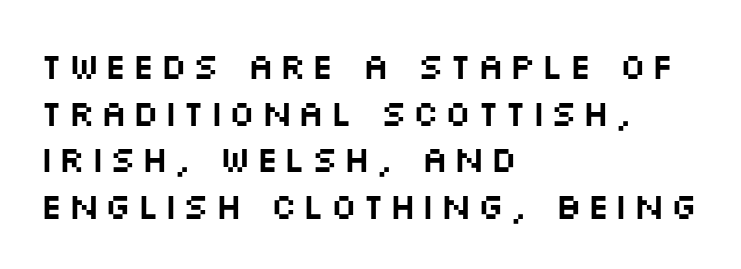
{"serif": "no", "italic": "no", "width": "wide", "stroke_contrast": "medium", "x_height": "large", "monospaced": "no", "underline": "no", "align": "left", "line_spacing": "normal", "line_spacing_ratio": 1.26, "glyph_px": 37}
